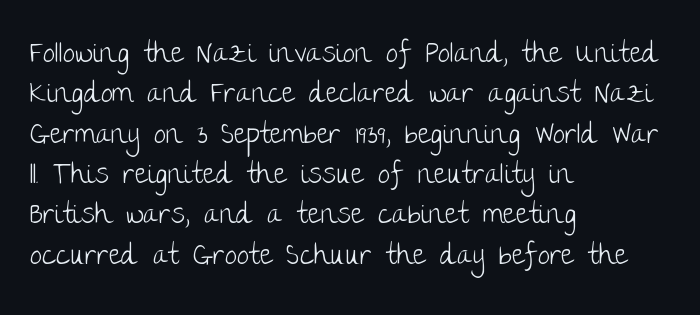
{"serif": "no", "italic": "no", "bold": "no", "weight": "light", "width": "normal", "stroke_contrast": "low", "x_height": "large", "monospaced": "no", "underline": "no", "align": "left", "line_spacing": "normal", "line_spacing_ratio": 1.44, "letter_spacing": "normal", "letter_spacing_em": 0.0, "glyph_px": 28}
